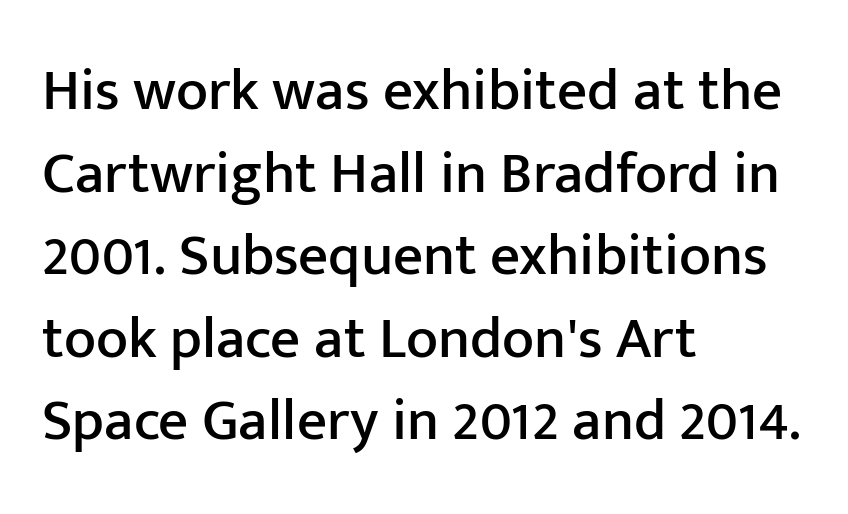
Observe the ordinary spacing: letters are neighbours, not strangers. The face used here is proportionally spaced, like ordinary book or web type. The lines sit at an ordinary, default distance from one another. If you drew a line through each stem, it would be perfectly vertical. If you drew a ruler down the left edge, every line would touch it.
